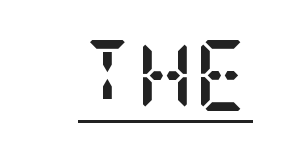
Between one letter and the next there's only the usual sliver of space. Does the weight exceed regular? Yes, all the way to bold. The letters carry serifs — small finishing strokes at the ends of their stems. The font's upright variant was chosen for this text. The typesetter has applied underlining to the passage shown.
